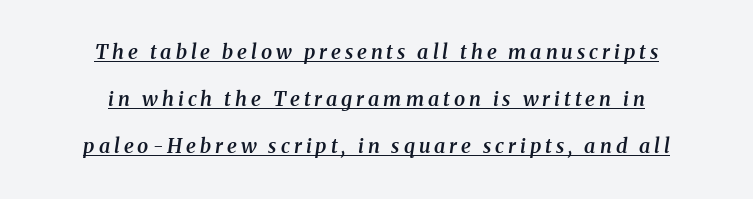
The image shows 20 px text type, italic (leaning right); set centered, loose line spacing (2.36x), unusually wide letter spacing (+0.2 em), underlined.
